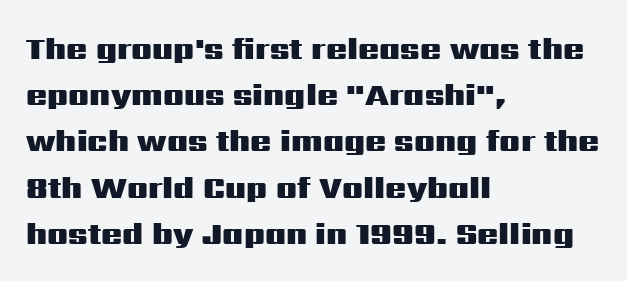
{"serif": "no", "italic": "no", "bold": "yes", "weight": "heavy", "width": "wide", "stroke_contrast": "medium", "x_height": "medium", "monospaced": "no", "underline": "no", "align": "left", "line_spacing": "normal", "line_spacing_ratio": 1.49, "letter_spacing": "normal", "letter_spacing_em": 0.0, "glyph_px": 31}
